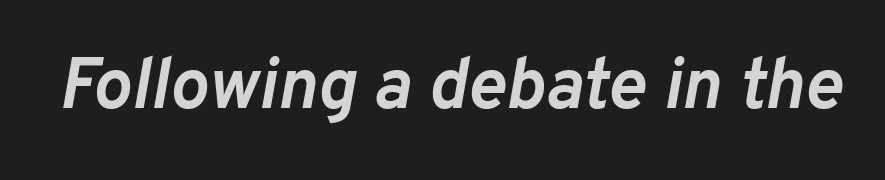
The image shows 72 px semibold type, italic (leaning right); set normal letter spacing, not underlined; low stroke contrast and a medium x-height.
